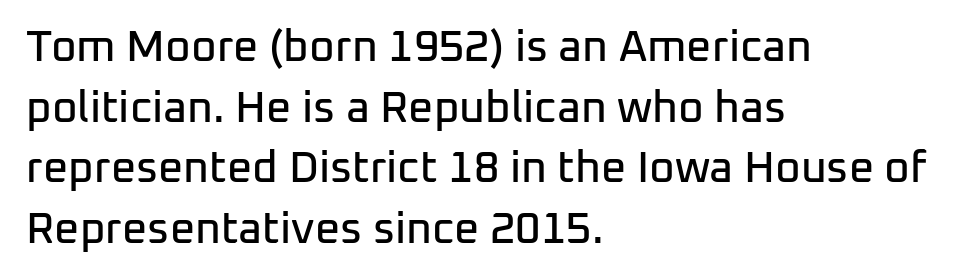
The image shows 44 px sans-serif type, upright; set left-aligned, normal line spacing (1.38x), normal letter spacing, not underlined; low stroke contrast and a medium x-height.
